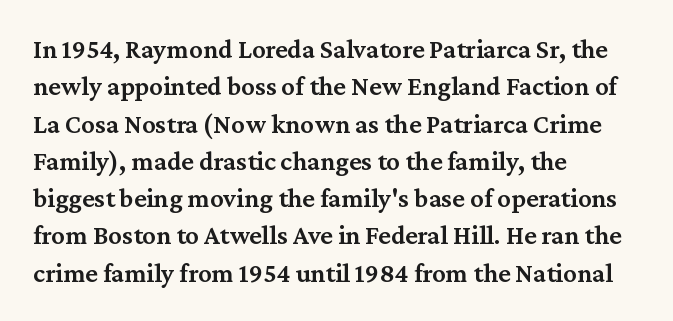
Q: Is the text bold? A: Semi-bold.
Q: Is the text italic (slanted)? A: No, it is upright.
Q: Is the text underlined? A: No.
Q: How is the paragraph aligned? A: Left-aligned.
Q: Is the spacing between letters normal or unusually wide? A: Normal.
Q: Is the spacing between lines tight, normal or loose? A: Normal.
